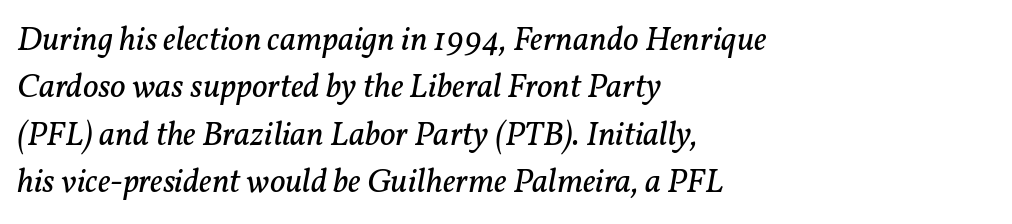
The image shows 34 px regular-weight serif type, italic (leaning right); set left-aligned, normal line spacing (1.39x), normal letter spacing, not underlined; low stroke contrast and a medium x-height.
